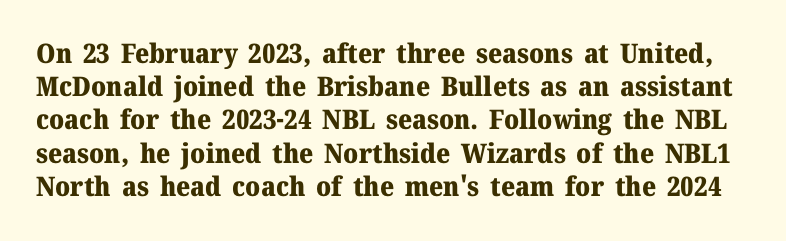
Q: Is the text bold? A: Yes.
Q: Is the text italic (slanted)? A: No, it is upright.
Q: Is the text underlined? A: No.
Q: Is the spacing between letters normal or unusually wide? A: Normal.
